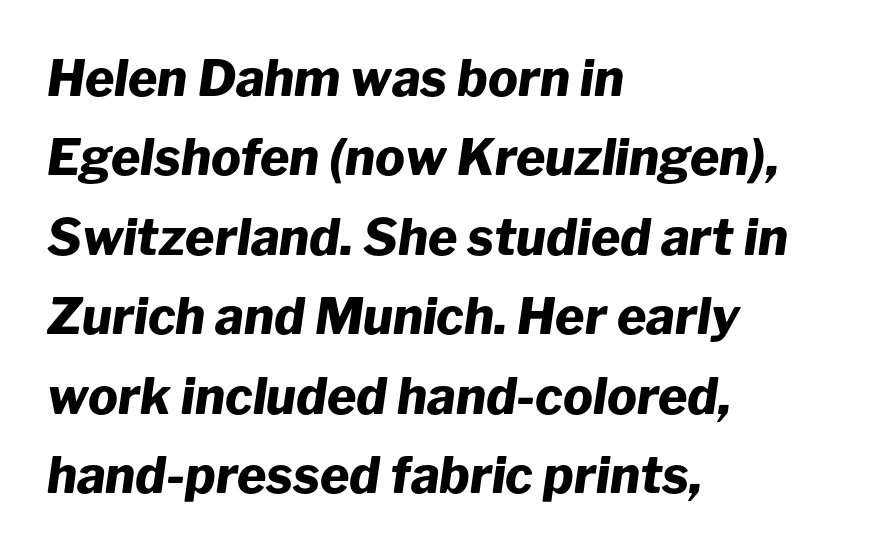
Q: Is the text bold? A: Yes.
Q: Is the text italic (slanted)? A: Yes, it leans right by about 8 degrees.
Q: Is the text underlined? A: No.
Q: How is the paragraph aligned? A: Left-aligned.
Q: Is the spacing between letters normal or unusually wide? A: Normal.
Q: Is the spacing between lines tight, normal or loose? A: Normal.
Q: Width (condensed, normal, or wide)? A: Normal.
Q: Stroke contrast? A: Low.
Q: x-height? A: Medium.
Q: Monospaced? A: No.
